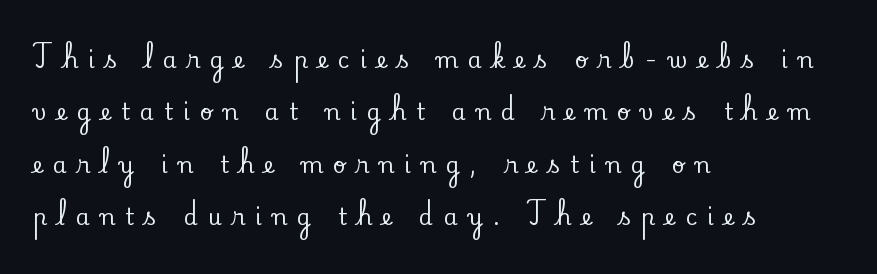
The image shows 22 px text type, upright; set left-aligned, loose line spacing (2.38x), unusually wide letter spacing (+0.47 em), not underlined.
